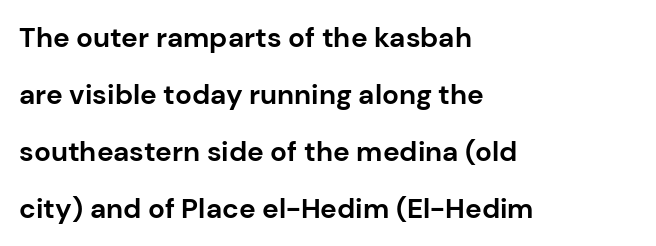
The image shows 28 px bold sans-serif type, upright; set left-aligned, loose line spacing (2.03x), normal letter spacing, not underlined; low stroke contrast and a medium x-height.
